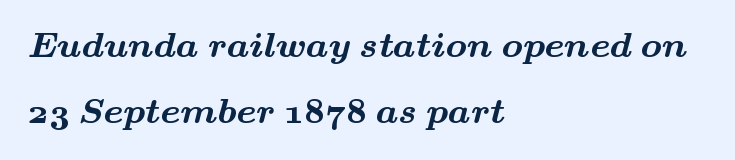
{"serif": "yes", "bold": "yes", "weight": "bold", "width": "wide", "stroke_contrast": "medium", "x_height": "small", "monospaced": "no", "underline": "no", "align": "left", "line_spacing_ratio": 1.84, "letter_spacing": "normal", "letter_spacing_em": 0.0, "glyph_px": 36}
